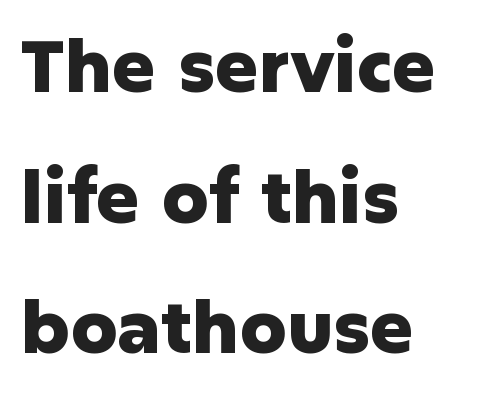
{"serif": "no", "italic": "no", "bold": "yes", "weight": "heavy", "width": "normal", "stroke_contrast": "low", "x_height": "medium", "monospaced": "no", "underline": "no", "align": "left", "line_spacing_ratio": 1.79, "letter_spacing": "normal", "letter_spacing_em": 0.0, "glyph_px": 73}
